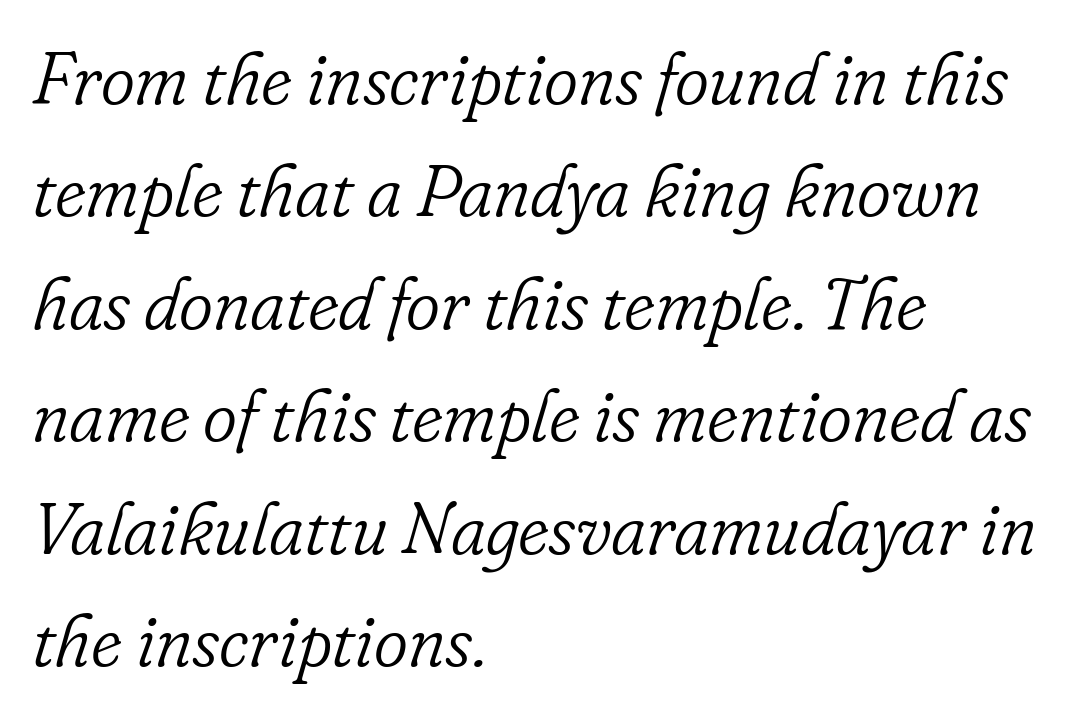
{"serif": "yes", "italic": "yes", "lean": "right", "slant_degrees": 16, "bold": "no", "weight": "light", "width": "normal", "stroke_contrast": "low", "x_height": "small", "monospaced": "no", "underline": "no", "align": "left", "line_spacing": "normal", "line_spacing_ratio": 1.54, "letter_spacing": "normal", "letter_spacing_em": 0.0, "glyph_px": 73}
